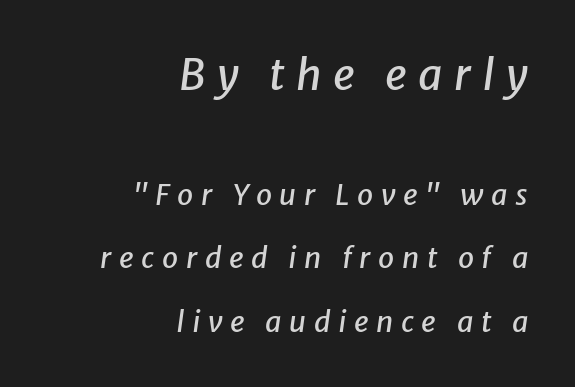
Q: Is the text italic (slanted)? A: Yes, it leans right by about 8 degrees.
Q: Is the text underlined? A: No.
Q: How is the paragraph aligned? A: Right-aligned.
Q: Is the spacing between letters normal or unusually wide? A: Unusually wide.
Q: Is the spacing between lines tight, normal or loose? A: Loose.
Q: Which block of text is set in a larger size, the first (top) or the second (bottom)? A: The first (top) one.
Q: Width (condensed, normal, or wide)? A: Normal.
Q: Stroke contrast? A: Low.
Q: x-height? A: Medium.
Q: Monospaced? A: No.
